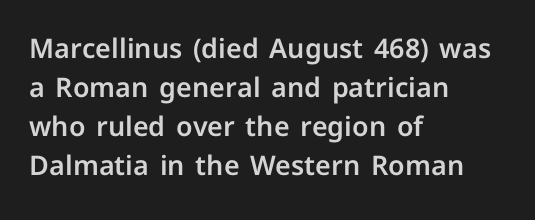
Evenly set lines give the paragraph a standard silhouette. What stands out about the letter spacing? Nothing — it is the standard amount. Glance below the letters and you will spot only blank space. The compositor pushed each line to the left boundary. The axis of the letterforms is exactly vertical.
